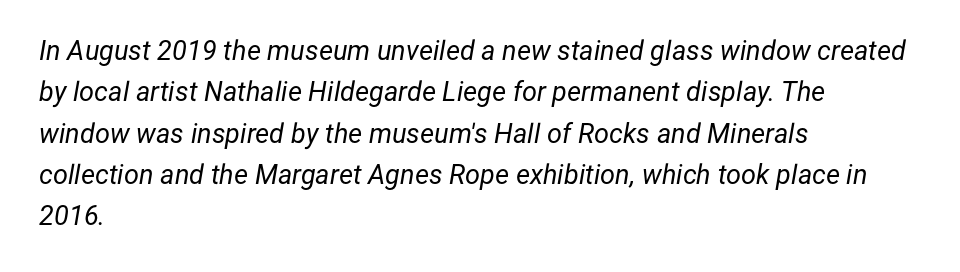
The compositor pushed each line to the left boundary. Baseline-to-baseline distance is the conventional proportion of letter height. The whole block is typeset with a tilt. The passage shown has conventional tracking throughout. Weight: not bold — regular or lighter.
